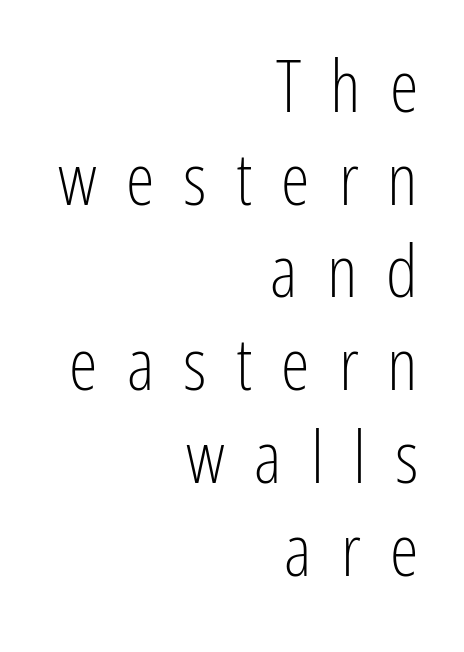
Casual observation: everything's shoved over to the right. Rendered with straight, roman letterforms. Underlining? Definitely not there. Grotesque or geometric, the face here clearly has no serifs. Compared with typical body copy, the letter spacing here is much looser.
